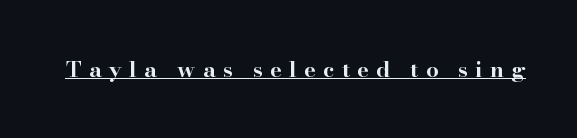
The image shows 22 px bold type, upright; set unusually wide letter spacing (+0.33 em), underlined.
